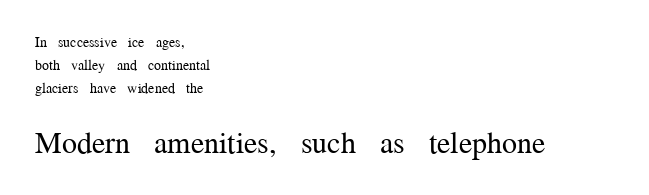
Larger block? The one below; the one above is distinctly smaller. The gap between lines stays unmarked. The letters sit at their default tracking, neither squeezed nor spread. The typeface chosen for these lines features serifs.
